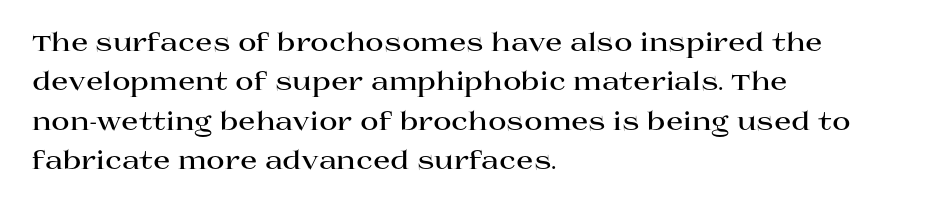
{"italic": "no", "bold": "yes", "underline": "no", "align": "left", "line_spacing": "normal", "line_spacing_ratio": 1.58, "letter_spacing": "normal", "letter_spacing_em": 0.0, "glyph_px": 25}
